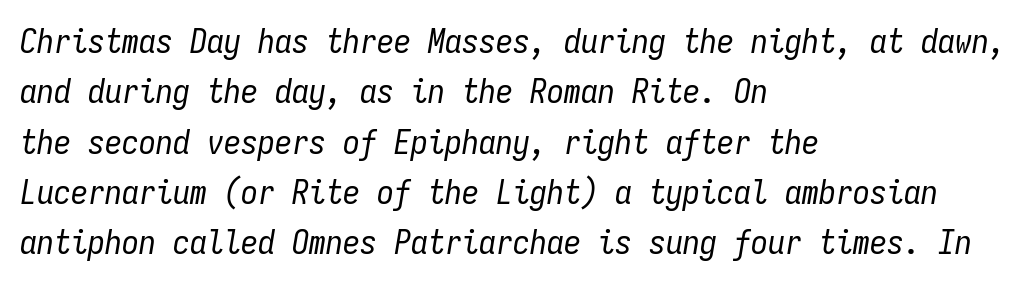
The image shows 34 px regular-weight, condensed type, italic (leaning right), monospaced; set left-aligned, normal line spacing (1.48x), normal letter spacing, not underlined; low stroke contrast and a medium x-height.
